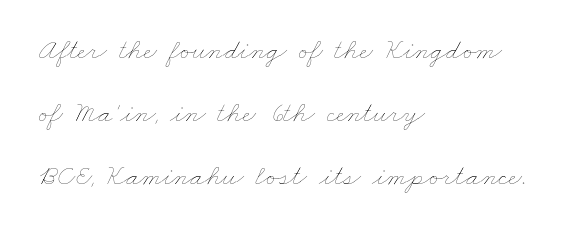
Q: Is the text bold? A: No.
Q: Is the text underlined? A: No.
Q: How is the paragraph aligned? A: Left-aligned.
Q: Is the spacing between letters normal or unusually wide? A: Normal.
Q: Is the spacing between lines tight, normal or loose? A: Loose.
Q: Width (condensed, normal, or wide)? A: Wide.
Q: Stroke contrast? A: Low.
Q: x-height? A: Small.
Q: Monospaced? A: No.
